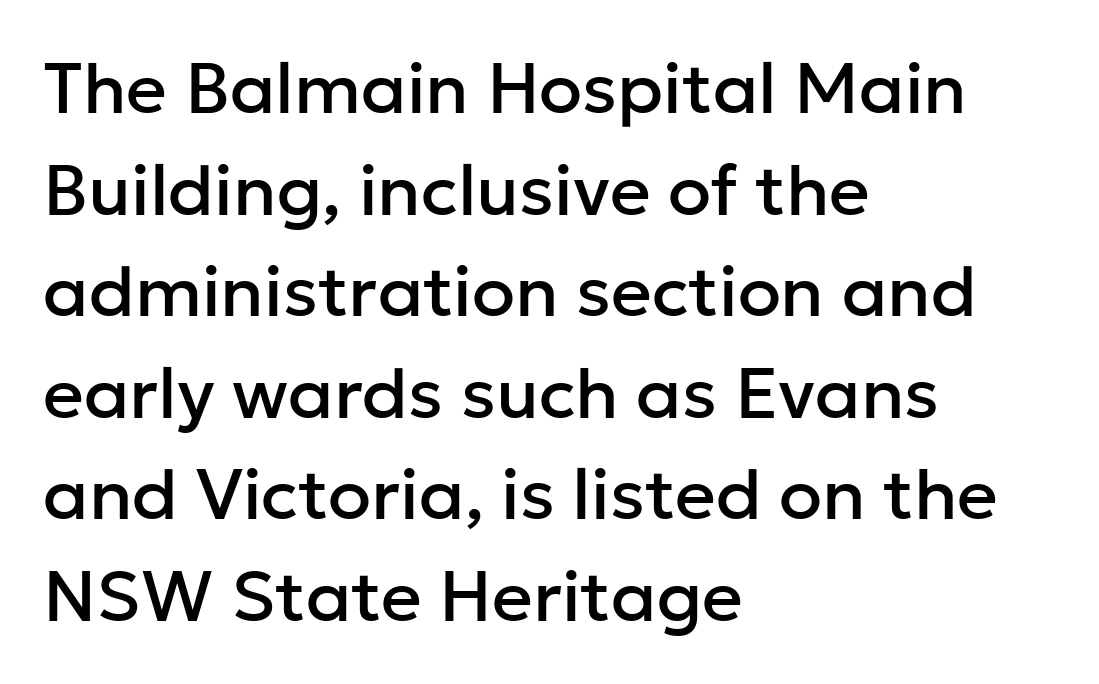
Q: Is the text italic (slanted)? A: No, it is upright.
Q: Is the typeface a serif or a sans-serif typeface? A: Sans-serif.
Q: Is the text underlined? A: No.
Q: How is the paragraph aligned? A: Left-aligned.
Q: Is the spacing between letters normal or unusually wide? A: Normal.
Q: Is the spacing between lines tight, normal or loose? A: Normal.
Q: Width (condensed, normal, or wide)? A: Normal.
Q: Stroke contrast? A: Low.
Q: x-height? A: Medium.
Q: Monospaced? A: No.
